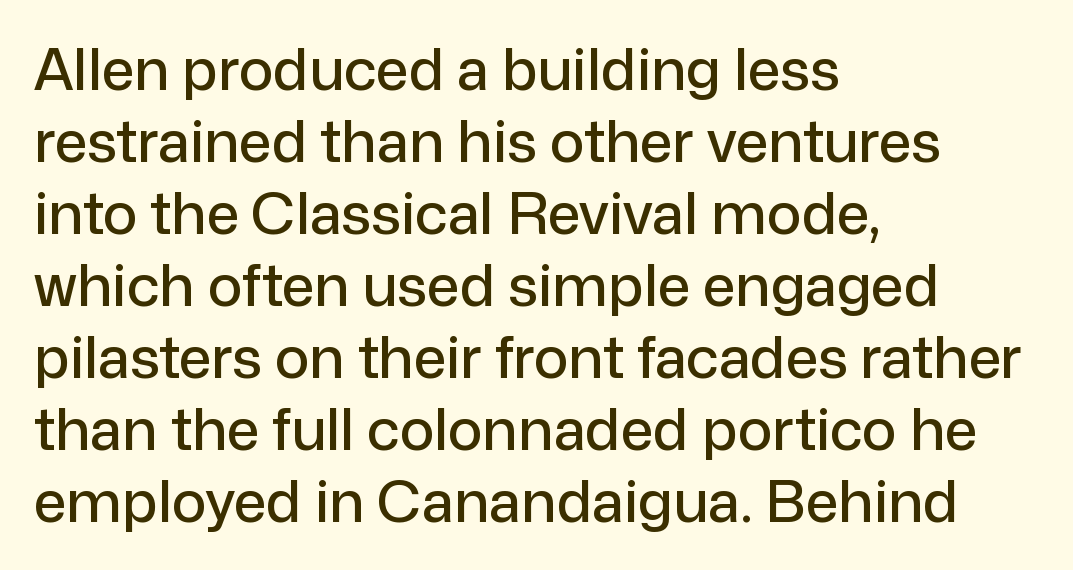
Q: Is the text italic (slanted)? A: No, it is upright.
Q: Is the typeface a serif or a sans-serif typeface? A: Sans-serif.
Q: Is the text underlined? A: No.
Q: How is the paragraph aligned? A: Left-aligned.
Q: Is the spacing between letters normal or unusually wide? A: Normal.
Q: Width (condensed, normal, or wide)? A: Normal.
Q: Stroke contrast? A: Low.
Q: x-height? A: Medium.
Q: Monospaced? A: No.
